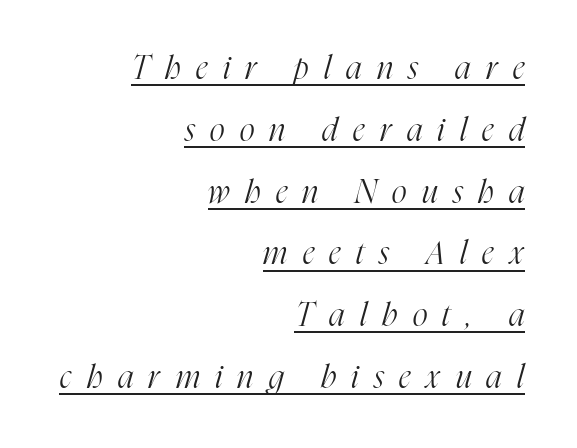
The image shows 32 px light, condensed serif type, italic (leaning right); set right-aligned, loose line spacing (1.93x), unusually wide letter spacing (+0.48 em), underlined; high stroke contrast and a medium x-height.
